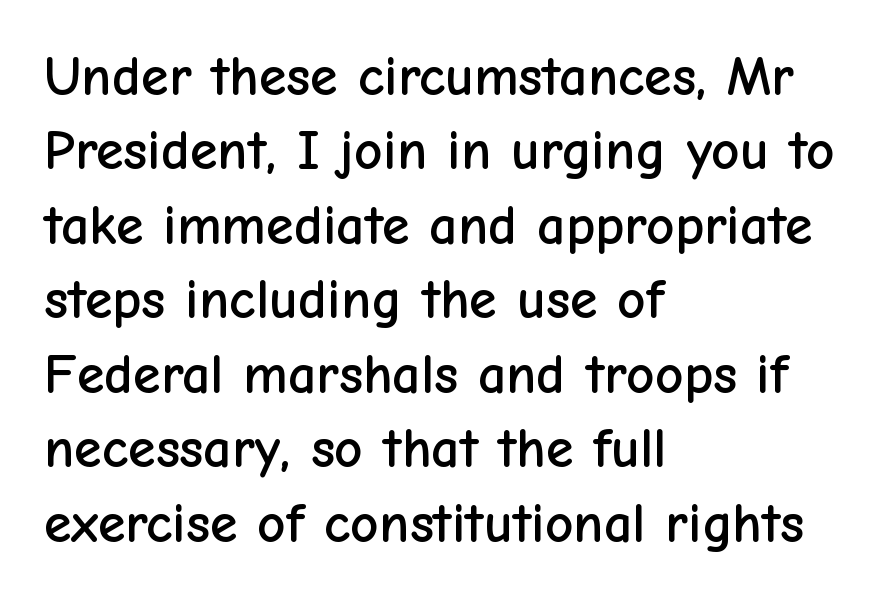
Q: Is the text italic (slanted)? A: No, it is upright.
Q: Is the typeface a serif or a sans-serif typeface? A: Sans-serif.
Q: Is the text underlined? A: No.
Q: How is the paragraph aligned? A: Left-aligned.
Q: Is the spacing between letters normal or unusually wide? A: Normal.
Q: Is the spacing between lines tight, normal or loose? A: Normal.
Q: Width (condensed, normal, or wide)? A: Normal.
Q: Stroke contrast? A: Low.
Q: x-height? A: Medium.
Q: Monospaced? A: No.
